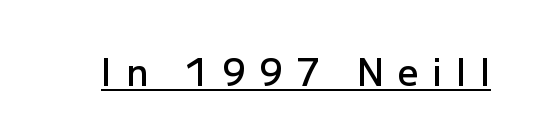
Q: Is the text bold? A: Semi-bold.
Q: Is the text italic (slanted)? A: No, it is upright.
Q: Is the typeface a serif or a sans-serif typeface? A: Sans-serif.
Q: Is the text underlined? A: Yes.
Q: Is the spacing between letters normal or unusually wide? A: Unusually wide.
Q: Width (condensed, normal, or wide)? A: Normal.
Q: Stroke contrast? A: Low.
Q: x-height? A: Medium.
Q: Monospaced? A: No.
